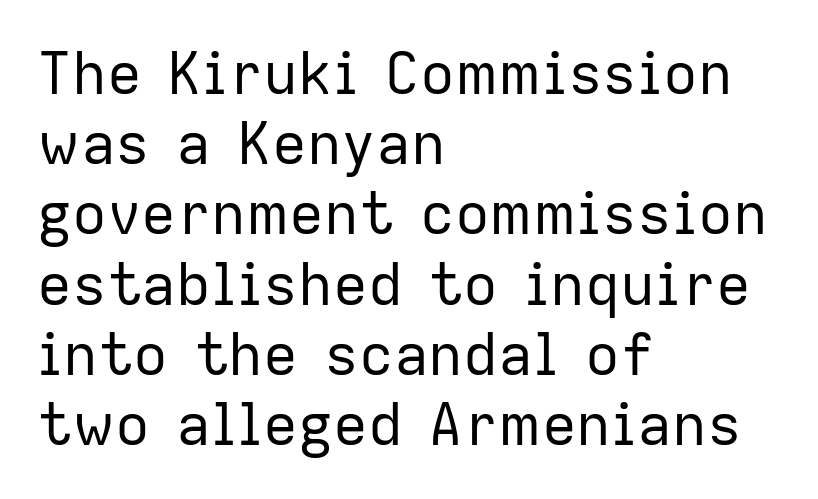
The letters advance in unequal steps, a hallmark of proportional type. The font's upright variant was chosen for this text. Does the copy run flush right? No — it runs flush left. This rendering employs a face without finishing strokes, i.e., a sans-serif. Nothing unusual about the tracking: characters are spaced as the font intends. Lines of text with bare space underneath.
